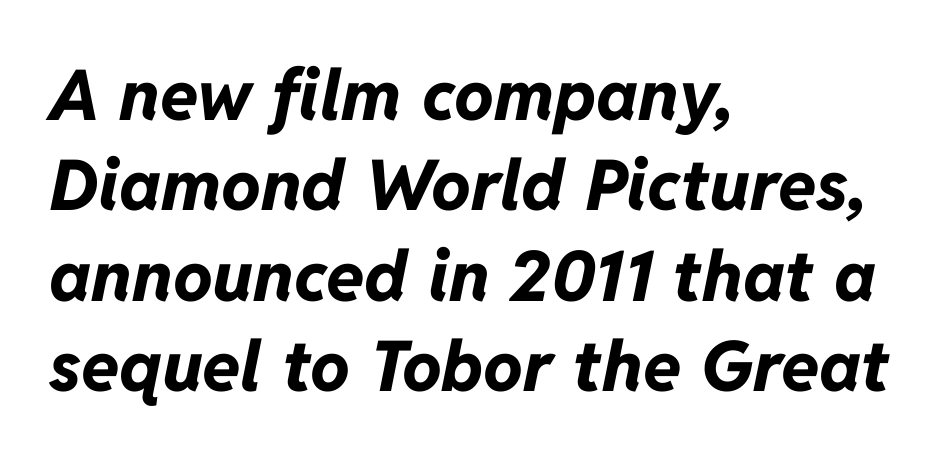
{"italic": "yes", "lean": "right", "slant_degrees": 11, "bold": "yes", "weight": "bold", "width": "normal", "stroke_contrast": "low", "x_height": "medium", "monospaced": "no", "underline": "no", "align": "left", "line_spacing": "normal", "line_spacing_ratio": 1.29, "letter_spacing": "normal", "letter_spacing_em": 0.0, "glyph_px": 70}
